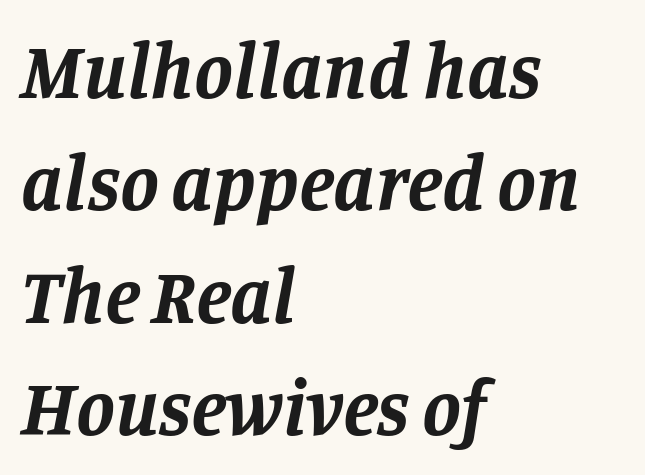
{"serif": "yes", "italic": "yes", "lean": "right", "slant_degrees": 11, "bold": "yes", "weight": "bold", "width": "normal", "stroke_contrast": "low", "x_height": "large", "monospaced": "no", "underline": "no", "align": "left", "line_spacing": "normal", "line_spacing_ratio": 1.44, "letter_spacing": "normal", "letter_spacing_em": 0.0, "glyph_px": 78}
